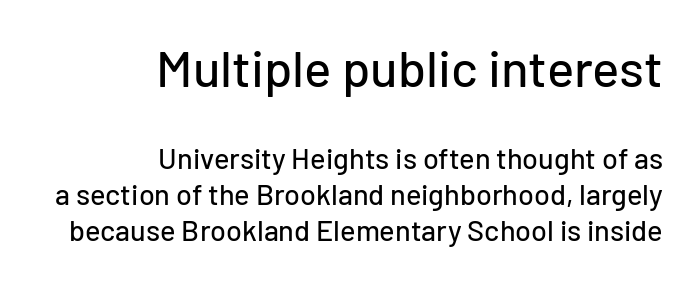
Does extra space separate the letters? No, they use regular spacing. Caption: upper text group enlarged, lower text group reduced. In terms of posture, this sample is upright. These lines stack with their right ends in a neat column. Each letter keeps its own natural width here, so spacing adapts to shape.
